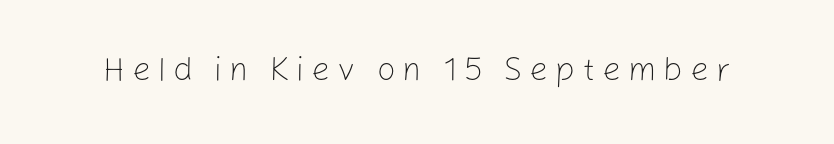
Unlike italic type, these characters show no tilt at all. Letters have the restrained weight of plain body copy at most. Looks like regular typesetting: each glyph gets only the width it needs. These lines have a slow, spaced-out rhythm from letter to letter. The glyphs in this specimen are sans serif. Clear beneath every line of the passage.
